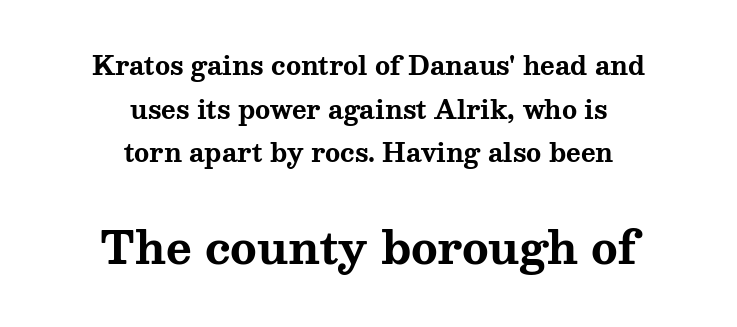
Q: Is the text bold? A: Yes.
Q: Is the text italic (slanted)? A: No, it is upright.
Q: Is the typeface a serif or a sans-serif typeface? A: Serif.
Q: Is the text underlined? A: No.
Q: How is the paragraph aligned? A: Centered.
Q: Is the spacing between letters normal or unusually wide? A: Normal.
Q: Which block of text is set in a larger size, the first (top) or the second (bottom)? A: The second (bottom) one.
Q: Width (condensed, normal, or wide)? A: Wide.
Q: Stroke contrast? A: Medium.
Q: x-height? A: Medium.
Q: Monospaced? A: No.
